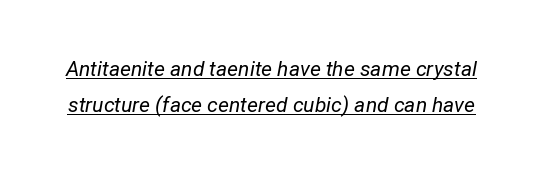
{"italic": "yes", "lean": "right", "slant_degrees": 12, "bold": "no", "underline": "yes", "line_spacing_ratio": 1.73, "letter_spacing": "normal", "letter_spacing_em": 0.0, "glyph_px": 21}
